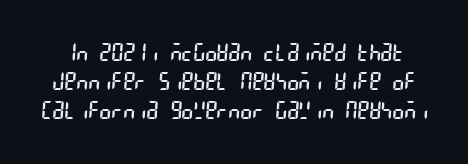
The weight tops out at a normal text grade. The words here are not underlined. This rendering leaves character spacing at its baseline value.
